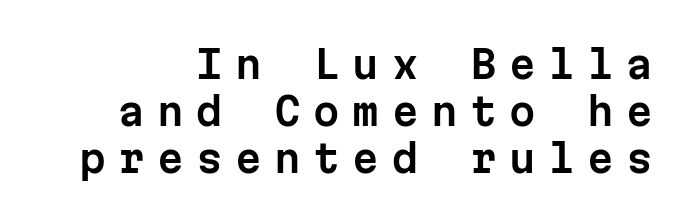
Q: Is the text italic (slanted)? A: No, it is upright.
Q: Is the typeface a serif or a sans-serif typeface? A: Sans-serif.
Q: Is the text underlined? A: No.
Q: Is the spacing between letters normal or unusually wide? A: Unusually wide.
Q: Width (condensed, normal, or wide)? A: Normal.
Q: Stroke contrast? A: Low.
Q: x-height? A: Medium.
Q: Monospaced? A: Yes.
